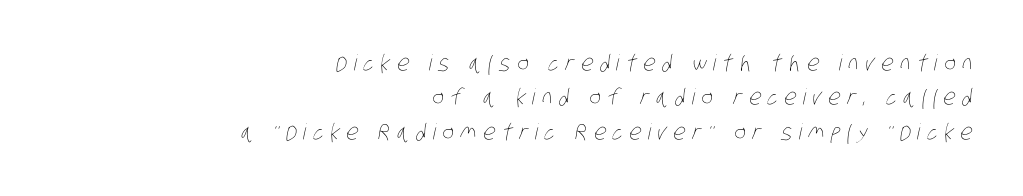
{"bold": "no", "underline": "no", "align": "right", "line_spacing": "normal", "line_spacing_ratio": 1.56, "letter_spacing": "wide", "letter_spacing_em": 0.3, "glyph_px": 22}
